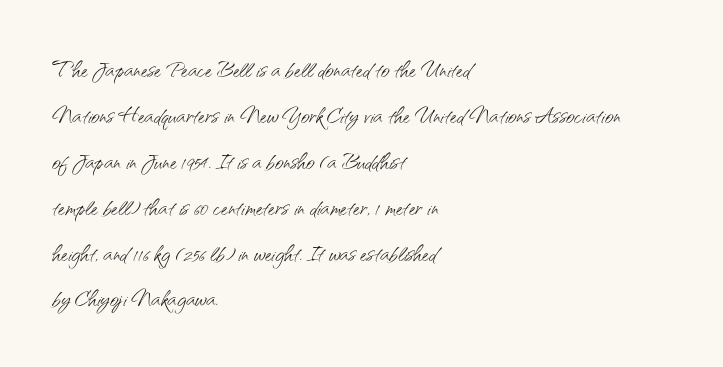
Q: Is the text bold? A: No.
Q: Is the text italic (slanted)? A: Yes.
Q: Is the typeface a serif or a sans-serif typeface? A: Sans-serif.
Q: Is the text underlined? A: No.
Q: How is the paragraph aligned? A: Left-aligned.
Q: Is the spacing between letters normal or unusually wide? A: Normal.
Q: Is the spacing between lines tight, normal or loose? A: Normal.
Q: Width (condensed, normal, or wide)? A: Normal.
Q: Stroke contrast? A: Medium.
Q: x-height? A: Small.
Q: Monospaced? A: No.
